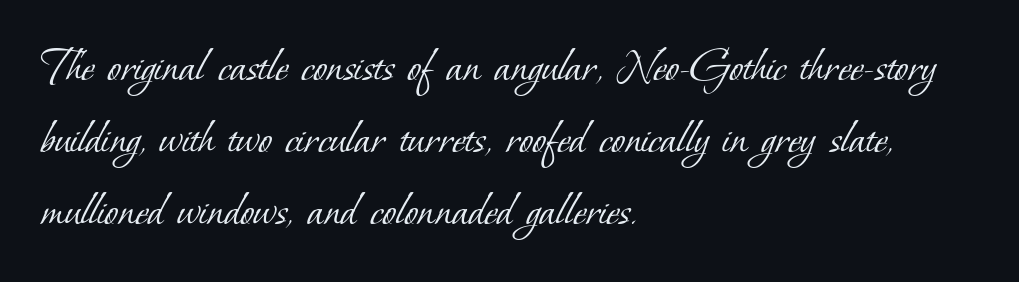
The image shows 50 px light serif type; set left-aligned, normal line spacing (1.44x), normal letter spacing, not underlined; low stroke contrast and a small x-height.
